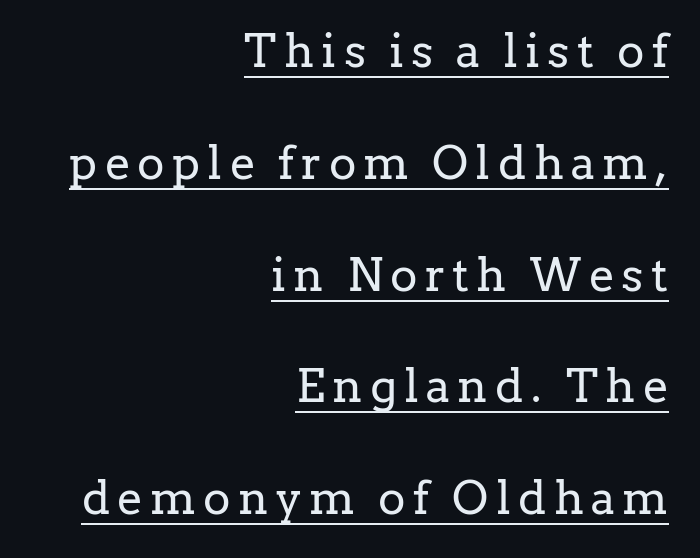
The image shows 46 px regular-weight serif type, upright; set right-aligned, loose line spacing (2.43x), underlined; low stroke contrast and a medium x-height.
